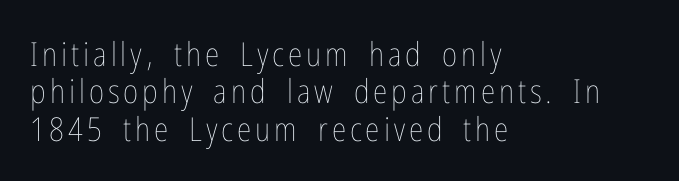
It's the straight-up-and-down kind of type. The zone under the glyphs is completely vacant. The ragged edge is on the right, which tells us the setting is flush left. The space between consecutive lines is stingy. Is this a fixed-width face? No — the glyphs have proportional, varying widths.
